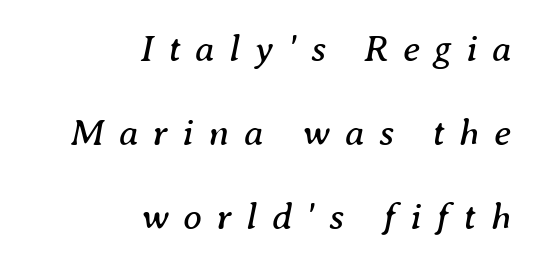
Q: Is the text bold? A: No.
Q: Is the text italic (slanted)? A: Yes, it leans right by about 8 degrees.
Q: Is the typeface a serif or a sans-serif typeface? A: Serif.
Q: Is the text underlined? A: No.
Q: How is the paragraph aligned? A: Right-aligned.
Q: Is the spacing between letters normal or unusually wide? A: Unusually wide.
Q: Is the spacing between lines tight, normal or loose? A: Loose.
Q: Width (condensed, normal, or wide)? A: Normal.
Q: Stroke contrast? A: Medium.
Q: x-height? A: Medium.
Q: Monospaced? A: No.
